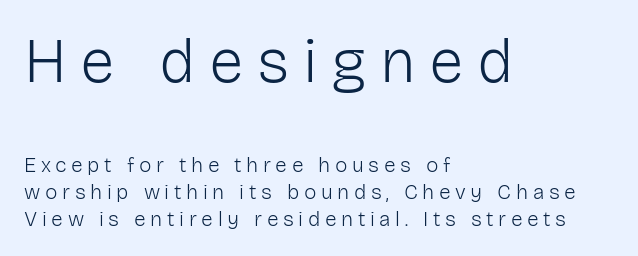
The image shows 62 px light sans-serif type, upright; set left-aligned, normal line spacing (1.27x), unusually wide letter spacing (+0.22 em), not underlined; the first (top) block is 2.95x larger; low stroke contrast and a medium x-height.
